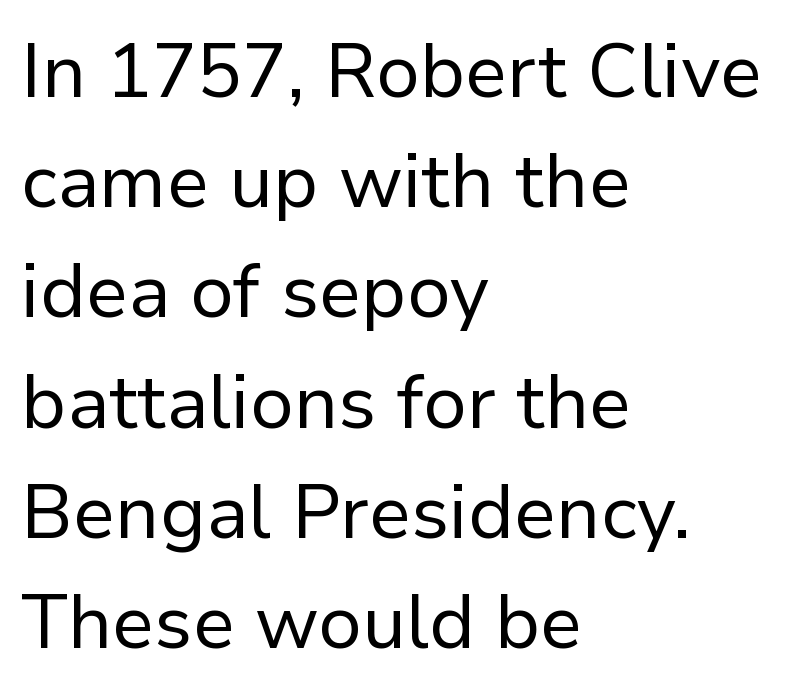
Q: Is the text bold? A: No.
Q: Is the text italic (slanted)? A: No, it is upright.
Q: Is the typeface a serif or a sans-serif typeface? A: Sans-serif.
Q: Is the text underlined? A: No.
Q: How is the paragraph aligned? A: Left-aligned.
Q: Is the spacing between letters normal or unusually wide? A: Normal.
Q: Is the spacing between lines tight, normal or loose? A: Normal.
Q: Width (condensed, normal, or wide)? A: Normal.
Q: Stroke contrast? A: Low.
Q: x-height? A: Medium.
Q: Monospaced? A: No.
